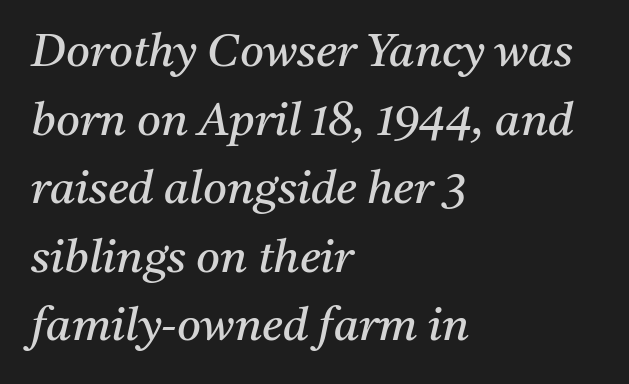
The image shows 46 px regular-weight serif type, italic (leaning right); set left-aligned, normal line spacing (1.49x), normal letter spacing, not underlined; medium stroke contrast and a medium x-height.
